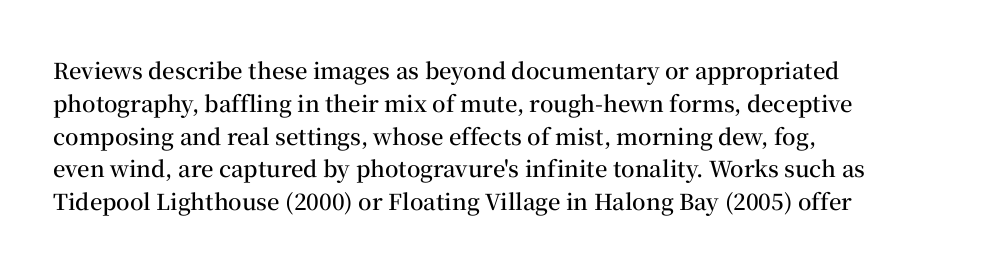
This sample is left-justified, so line endings fall wherever the words run out. Has an underline been added? It has not. The glyphs have the mass of a demibold cut, below bold. Nothing unusual about the tracking: characters are spaced as the font intends.
